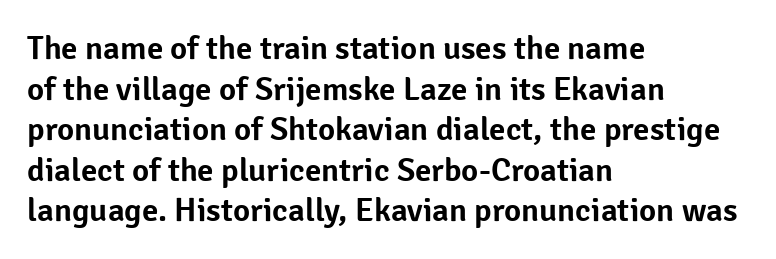
{"serif": "no", "italic": "no", "width": "normal", "stroke_contrast": "low", "x_height": "medium", "monospaced": "no", "underline": "no", "align": "left", "line_spacing_ratio": 1.23, "letter_spacing": "normal", "letter_spacing_em": 0.0, "glyph_px": 33}
